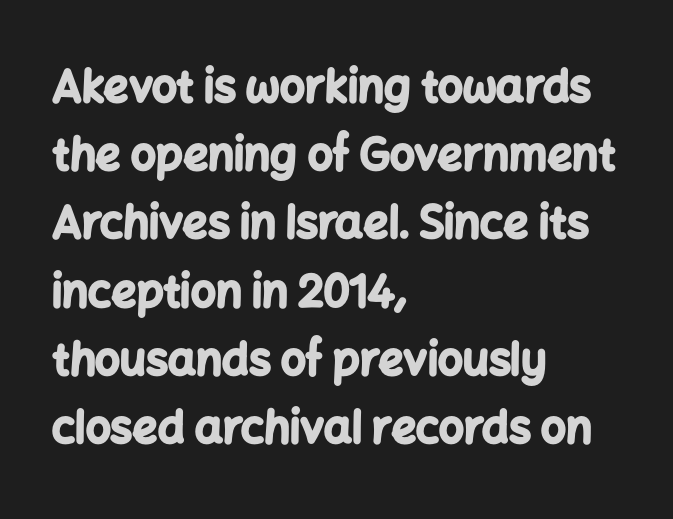
The image shows 44 px bold sans-serif type, upright; set left-aligned, normal line spacing (1.55x), normal letter spacing, not underlined; low stroke contrast and a medium x-height.
